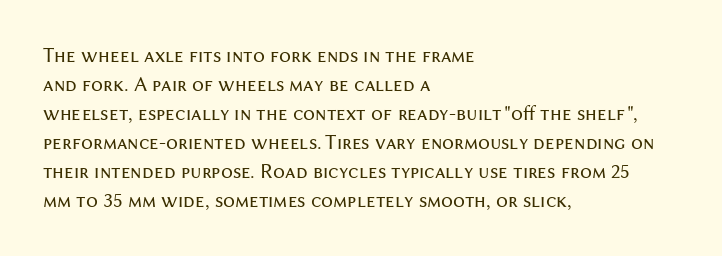
Letters rest on an invisible, unmarked baseline. Heaviness? Minimal to ordinary, like unemphasized prose. The rendering anchors every line to the left-hand side. The line-height multiplier appears to be the usual default.
